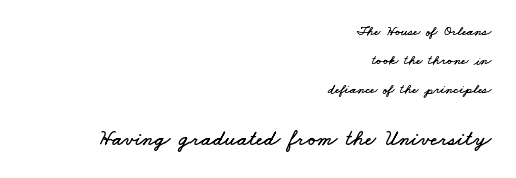
Q: Is the text underlined? A: No.
Q: How is the paragraph aligned? A: Right-aligned.
Q: Is the spacing between letters normal or unusually wide? A: Normal.
Q: Is the spacing between lines tight, normal or loose? A: Loose.
Q: Which block of text is set in a larger size, the first (top) or the second (bottom)? A: The second (bottom) one.
